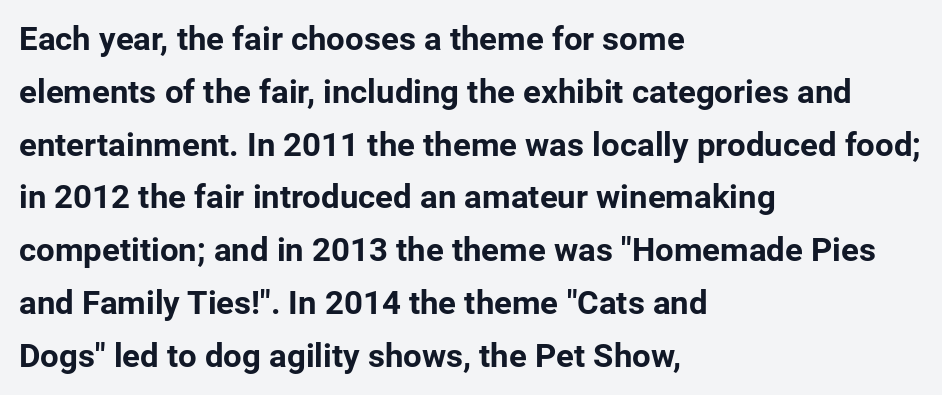
The image shows 33 px bold sans-serif type, upright; set left-aligned, normal line spacing (1.6x), normal letter spacing, not underlined; low stroke contrast and a medium x-height.
